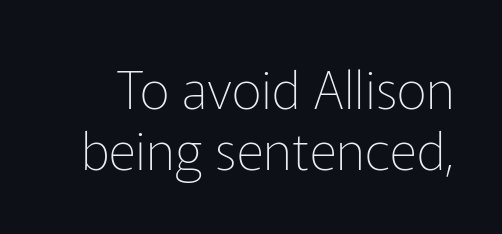
The image shows 53 px thin sans-serif type, upright; set line spacing 1.16x, normal letter spacing, not underlined; low stroke contrast and a medium x-height.
